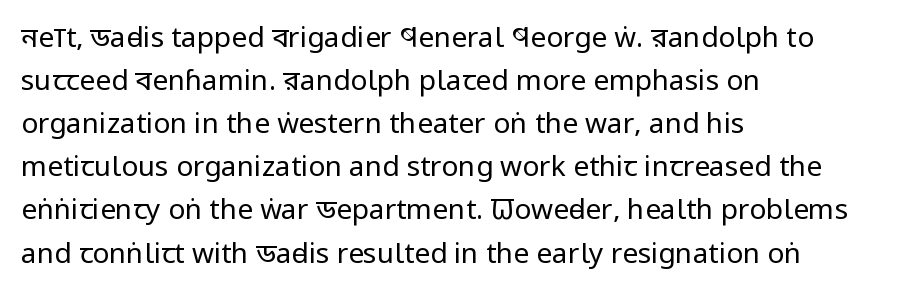
The lines are quadded left. One glance says typical: line gaps are just what's usual. The typesetting does not lean heavy: it is not bold. These lines were composed using upright roman letters.
